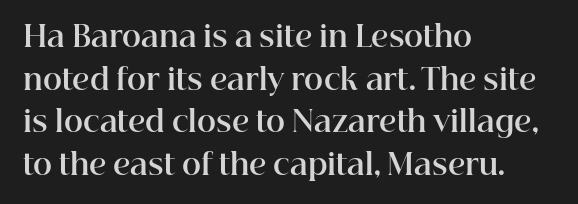
The image shows 29 px bold serif type, upright; set left-aligned, normal line spacing (1.47x), normal letter spacing, not underlined; high stroke contrast and a medium x-height.
